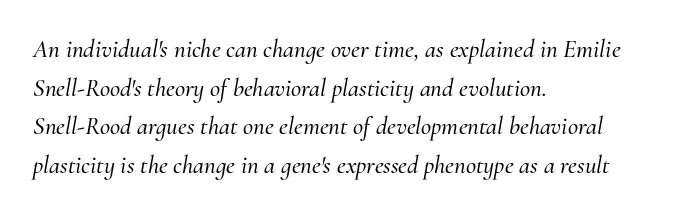
Q: Is the text italic (slanted)? A: Yes, it leans right by about 10 degrees.
Q: Is the text underlined? A: No.
Q: How is the paragraph aligned? A: Left-aligned.
Q: Is the spacing between letters normal or unusually wide? A: Normal.
Q: Is the spacing between lines tight, normal or loose? A: Normal.
